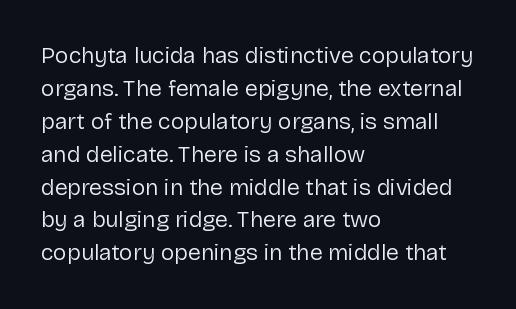
The image shows 23 px text type, upright; set left-aligned, normal line spacing (1.43x), normal letter spacing, not underlined.
